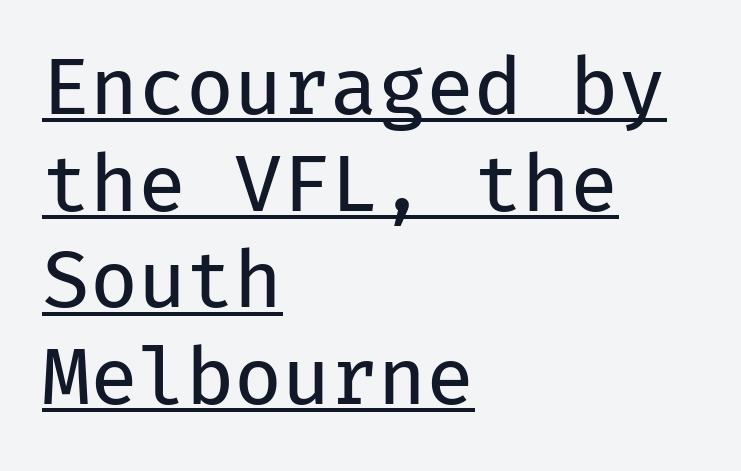
{"serif": "no", "italic": "no", "bold": "no", "weight": "regular", "width": "normal", "stroke_contrast": "low", "x_height": "medium", "monospaced": "yes", "underline": "yes", "align": "left", "line_spacing_ratio": 1.24, "letter_spacing": "normal", "letter_spacing_em": 0.0, "glyph_px": 78}
